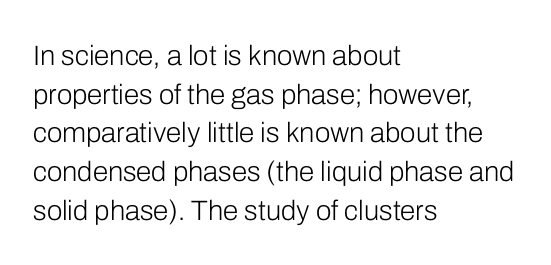
{"serif": "no", "italic": "no", "bold": "no", "weight": "light", "width": "normal", "stroke_contrast": "low", "x_height": "medium", "monospaced": "no", "underline": "no", "align": "left", "line_spacing": "normal", "line_spacing_ratio": 1.38, "letter_spacing": "normal", "letter_spacing_em": 0.0, "glyph_px": 28}
